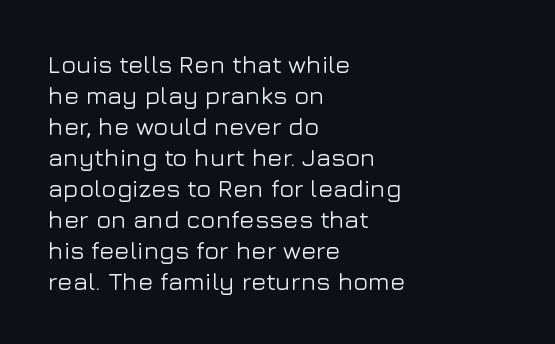
The image shows 25 px text type, upright; set left-aligned, line spacing 1.24x, normal letter spacing, not underlined.
